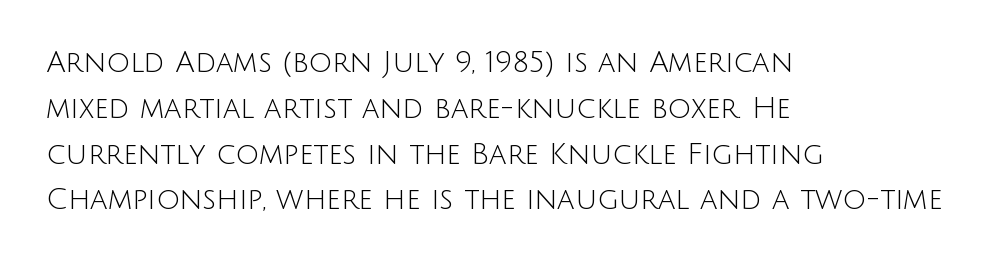
This sample has the flowing, uneven cadence of proportional lettering. Spacing between characters is what you'd get straight out of the box. A sans-serif font was chosen for this passage. Rows of type keep a routine distance in the vertical direction. Posture: straight, roman, zero tilt.
